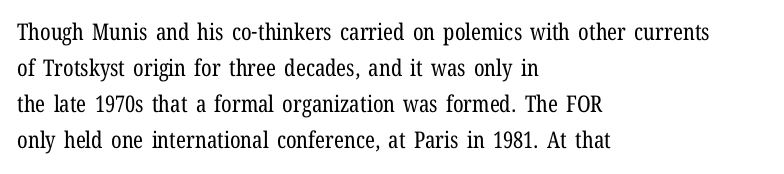
Q: Is the text bold? A: No.
Q: Is the text italic (slanted)? A: No, it is upright.
Q: Is the text underlined? A: No.
Q: How is the paragraph aligned? A: Left-aligned.
Q: Is the spacing between letters normal or unusually wide? A: Normal.
Q: Is the spacing between lines tight, normal or loose? A: Normal.
